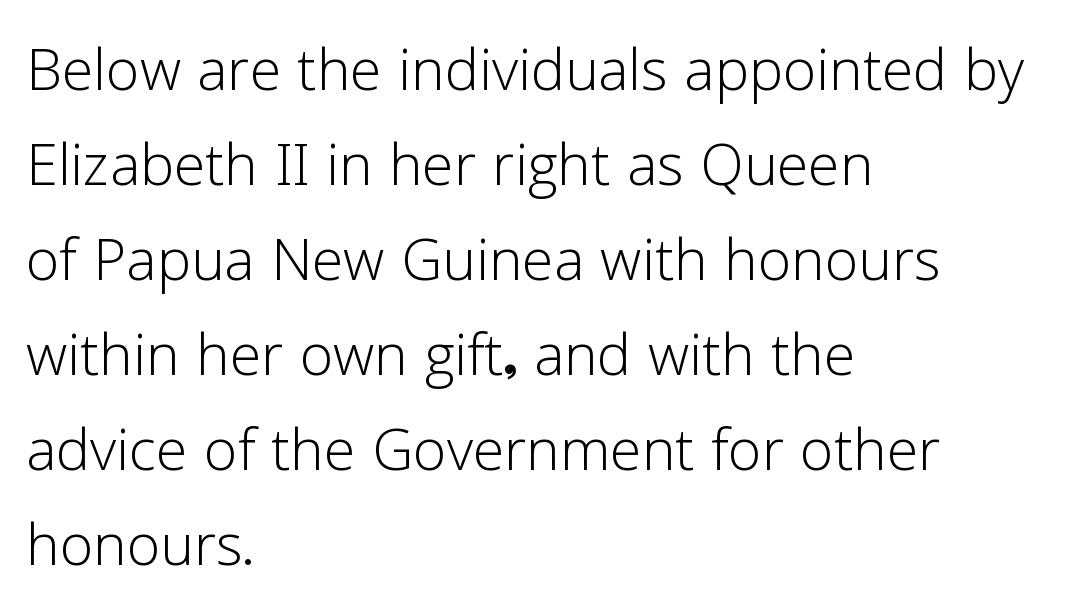
A bare baseline throughout the passage. In terms of letterform style, serifs are entirely absent. Here the glyphs are tracked normally, forming tight word shapes. Every stem runs plumb, perpendicular to the baseline. Does the copy run flush right? No — it runs flush left.
